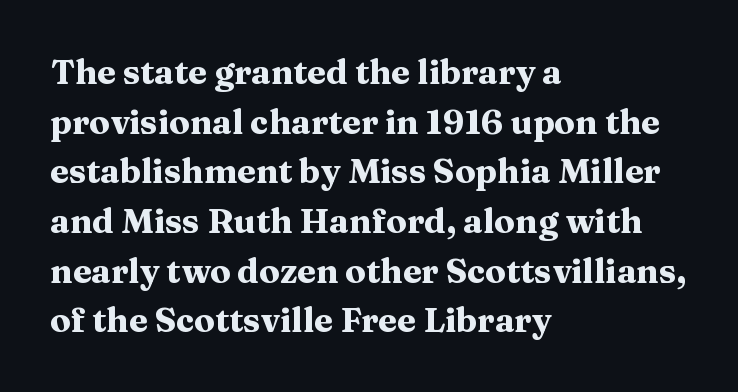
Has an underline been added? It has not. What's the leading like? Ordinary, nothing unusual. Typographically, this falls in the serif category. Its strokes are broad and dark, the hallmark of bold type.
